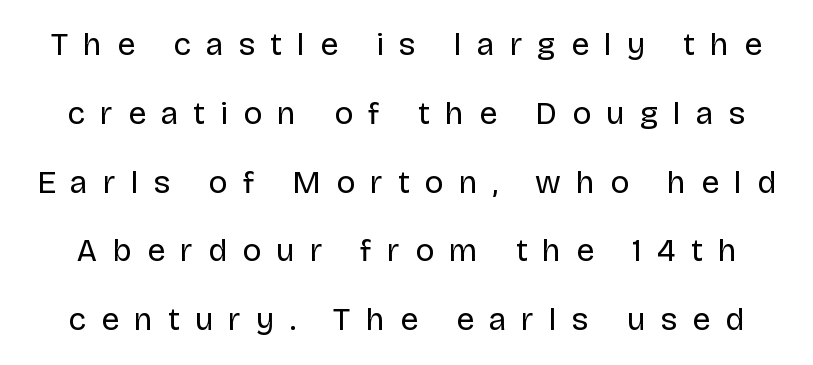
The image shows 32 px regular-weight sans-serif type, upright; set loose line spacing (2.15x), unusually wide letter spacing (+0.47 em), not underlined; low stroke contrast and a large x-height.
